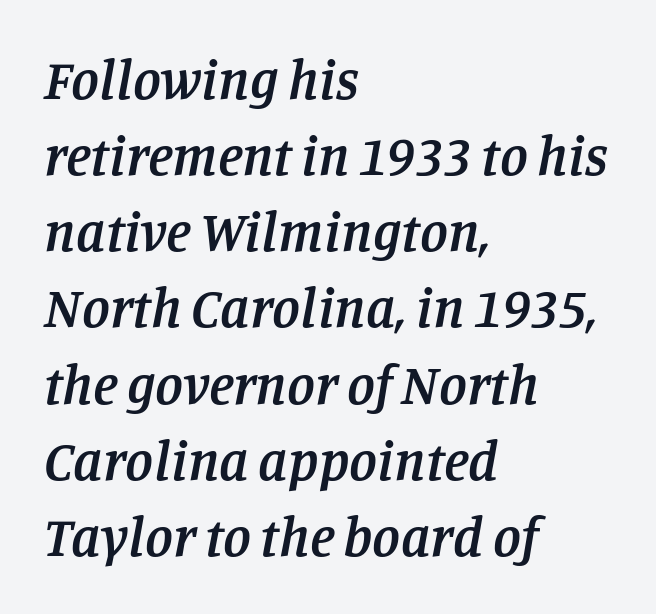
Q: Is the text bold? A: Semi-bold.
Q: Is the text italic (slanted)? A: Yes, it leans right by about 11 degrees.
Q: Is the typeface a serif or a sans-serif typeface? A: Serif.
Q: Is the text underlined? A: No.
Q: How is the paragraph aligned? A: Left-aligned.
Q: Is the spacing between letters normal or unusually wide? A: Normal.
Q: Is the spacing between lines tight, normal or loose? A: Normal.
Q: Width (condensed, normal, or wide)? A: Normal.
Q: Stroke contrast? A: Low.
Q: x-height? A: Large.
Q: Monospaced? A: No.
